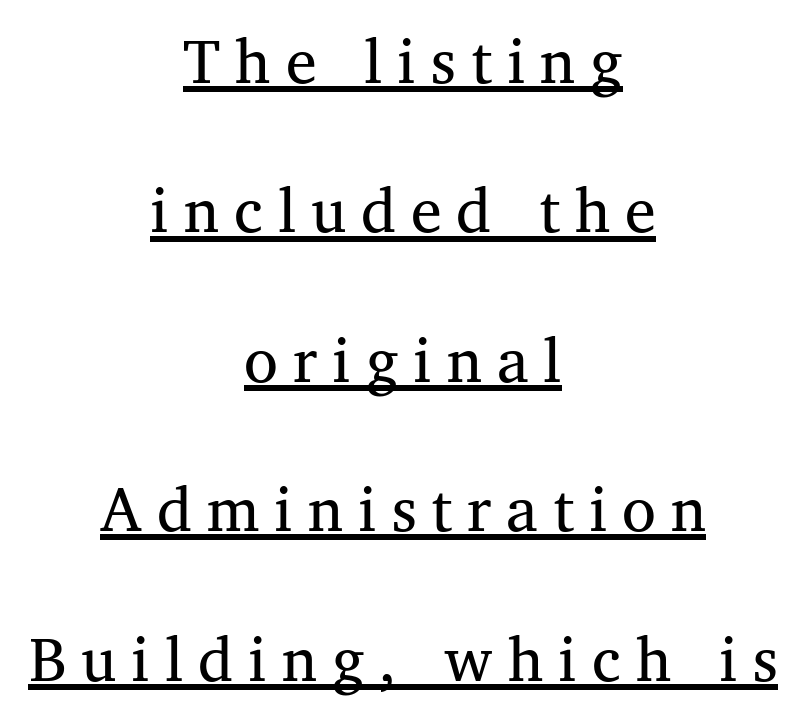
Q: Is the text italic (slanted)? A: No, it is upright.
Q: Is the typeface a serif or a sans-serif typeface? A: Serif.
Q: Is the text underlined? A: Yes.
Q: How is the paragraph aligned? A: Centered.
Q: Is the spacing between letters normal or unusually wide? A: Unusually wide.
Q: Is the spacing between lines tight, normal or loose? A: Loose.
Q: Width (condensed, normal, or wide)? A: Normal.
Q: Stroke contrast? A: Medium.
Q: x-height? A: Medium.
Q: Monospaced? A: No.
